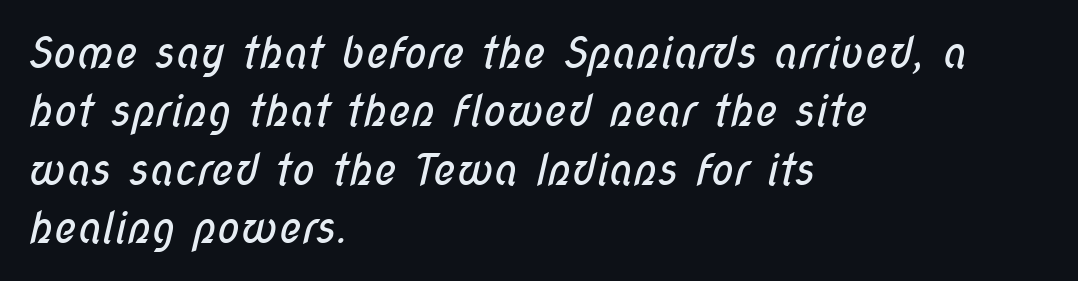
The image shows 43 px regular-weight, condensed sans-serif type; set left-aligned, normal line spacing (1.36x), normal letter spacing, not underlined; low stroke contrast and a medium x-height.
